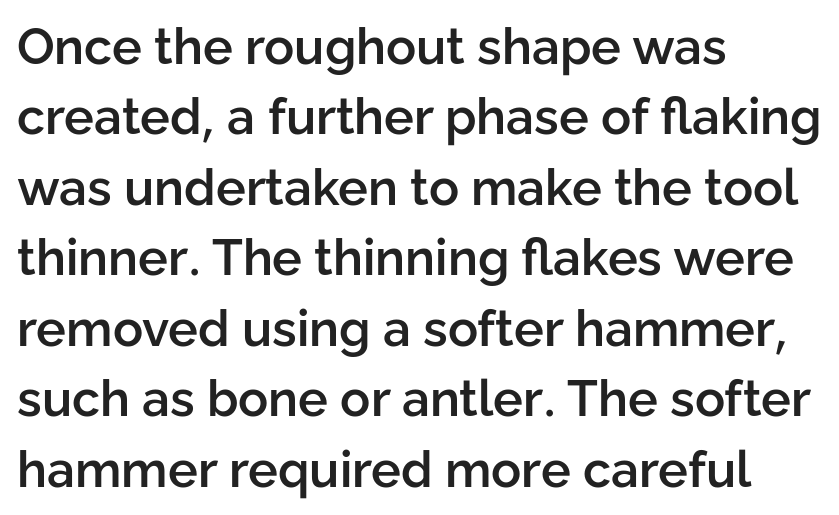
Words appear dense and cohesive because spacing is normal. A typesetter would call this leading conventional body-copy spacing. The passage shown is typed in a proportional face where columns would drift. Italic: no, the glyphs are upright roman. Moderately thickened strokes mark this as semibold type. I'd call this a sans setting — the letters go barefoot.
